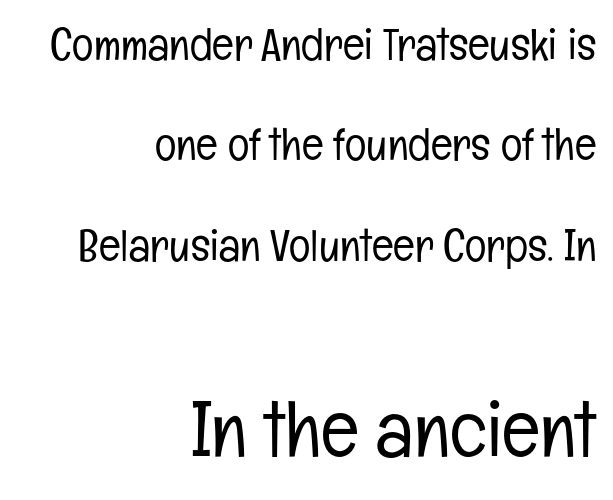
Q: Is the text bold? A: No.
Q: Is the text italic (slanted)? A: No, it is upright.
Q: Is the typeface a serif or a sans-serif typeface? A: Sans-serif.
Q: Is the text underlined? A: No.
Q: How is the paragraph aligned? A: Right-aligned.
Q: Is the spacing between letters normal or unusually wide? A: Normal.
Q: Is the spacing between lines tight, normal or loose? A: Loose.
Q: Which block of text is set in a larger size, the first (top) or the second (bottom)? A: The second (bottom) one.
Q: Width (condensed, normal, or wide)? A: Condensed.
Q: Stroke contrast? A: Low.
Q: x-height? A: Medium.
Q: Monospaced? A: No.
